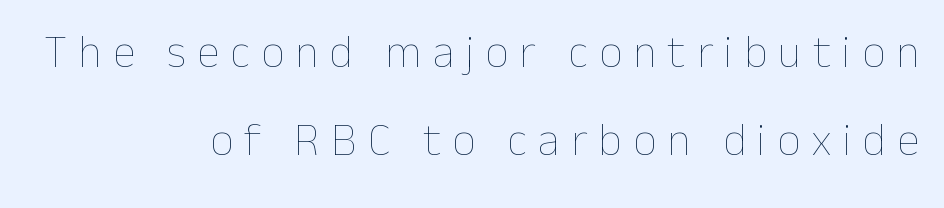
Display-style spreading of the glyphs; the letterfit is very open. Think standard paragraph weight, or any step lighter than that. In terms of posture, this sample is upright. Check under the words: just untouched page.
